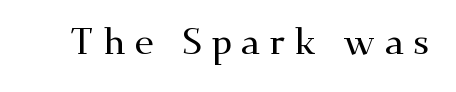
Each letter keeps its own natural width here, so spacing adapts to shape. Serifs: yes, visible at the terminals of the letterforms. This sample uses expanded letter spacing, leaving extra air between glyphs. The specimen reads as upright at a glance. This rendering features lettering with no underline.
